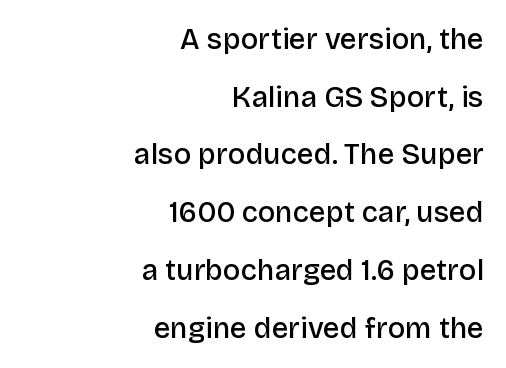
The letterforms sit shoulder to shoulder at normal distance. You could fit nearly another row in the gap between these rows. Posture: straight, roman, zero tilt. The passage shown is semibold, sitting just below true bold.
